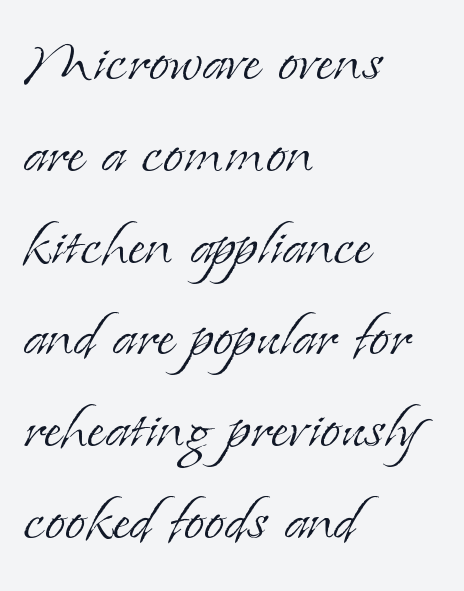
Q: Is the text bold? A: No.
Q: Is the text italic (slanted)? A: Yes.
Q: Is the typeface a serif or a sans-serif typeface? A: Serif.
Q: Is the text underlined? A: No.
Q: How is the paragraph aligned? A: Left-aligned.
Q: Is the spacing between letters normal or unusually wide? A: Normal.
Q: Width (condensed, normal, or wide)? A: Normal.
Q: Stroke contrast? A: Low.
Q: x-height? A: Small.
Q: Monospaced? A: No.
